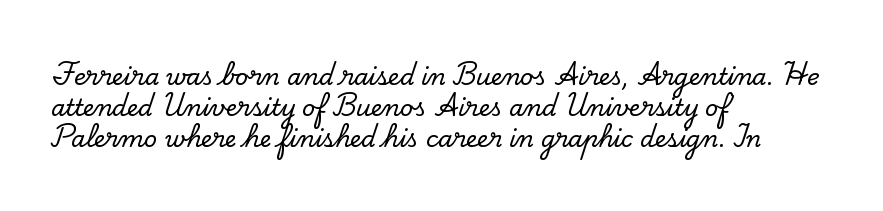
{"underline": "no", "align": "left", "line_spacing": "normal", "line_spacing_ratio": 1.34, "letter_spacing": "normal", "letter_spacing_em": 0.0, "glyph_px": 23}
